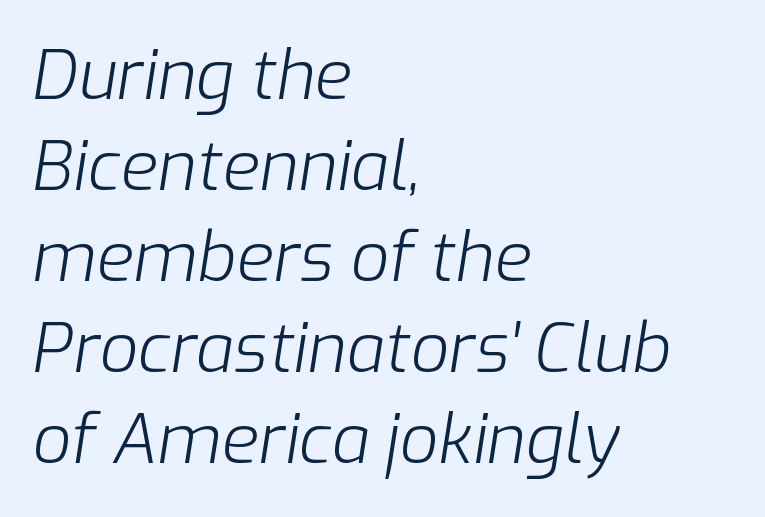
{"italic": "yes", "lean": "right", "slant_degrees": 9, "bold": "no", "weight": "light", "width": "normal", "stroke_contrast": "low", "x_height": "medium", "monospaced": "no", "underline": "no", "align": "left", "line_spacing": "normal", "line_spacing_ratio": 1.34, "letter_spacing": "normal", "letter_spacing_em": 0.0, "glyph_px": 68}
